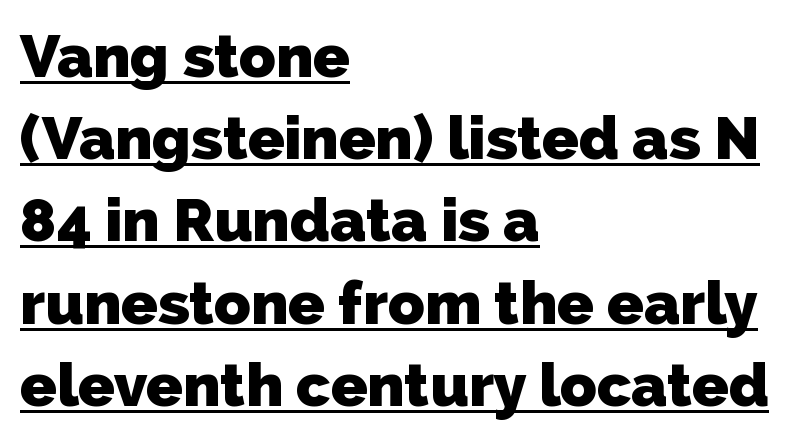
Does the type have serifs? No, each stem ends abruptly. Regarding leading, the lines here are spaced in the standard way. Proportional: the letters do not fall into vertical columns. Beneath each row of characters lies a ruled line. Does the weight exceed regular? Yes, all the way to bold.
